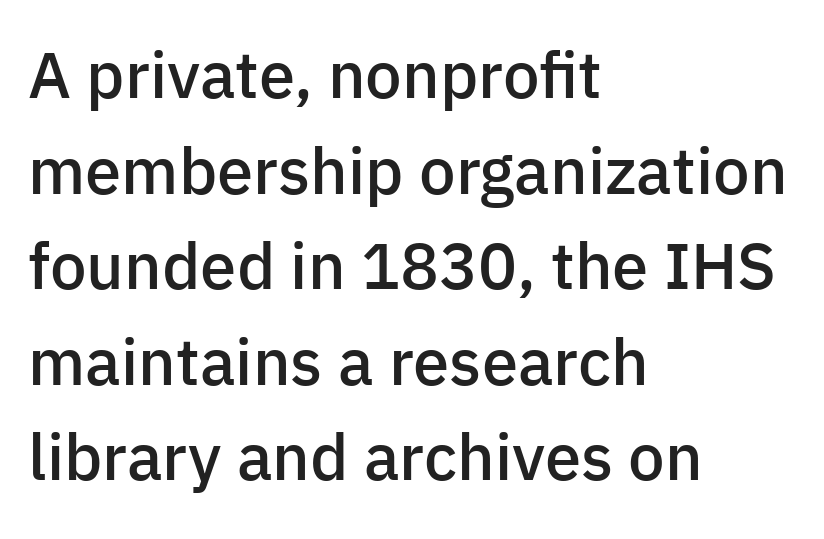
{"serif": "no", "italic": "no", "bold": "semi", "weight": "semibold", "width": "normal", "stroke_contrast": "low", "x_height": "medium", "monospaced": "no", "underline": "no", "align": "left", "line_spacing": "normal", "line_spacing_ratio": 1.47, "letter_spacing": "normal", "letter_spacing_em": 0.0, "glyph_px": 65}
